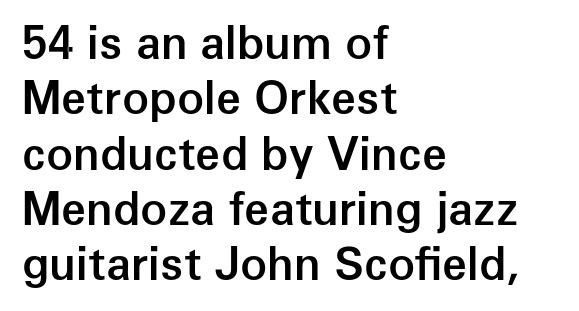
The image shows 45 px semibold sans-serif type, upright; set left-aligned, line spacing 1.23x, normal letter spacing, not underlined; low stroke contrast and a medium x-height.
